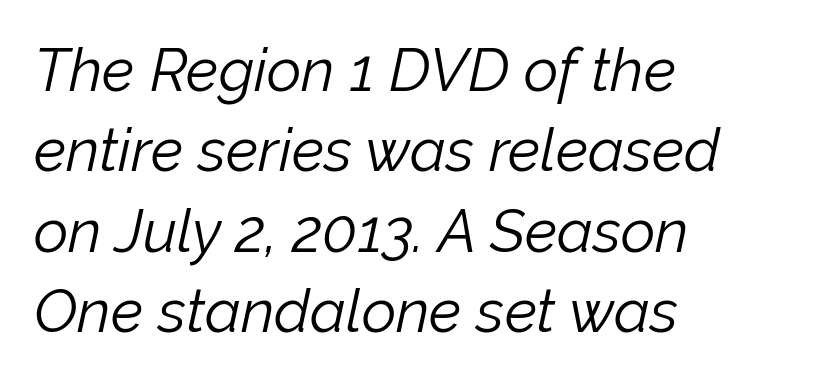
{"italic": "yes", "lean": "right", "slant_degrees": 12, "bold": "no", "weight": "light", "width": "normal", "stroke_contrast": "low", "x_height": "medium", "monospaced": "no", "underline": "no", "align": "left", "line_spacing": "normal", "line_spacing_ratio": 1.34, "letter_spacing": "normal", "letter_spacing_em": 0.0, "glyph_px": 60}
